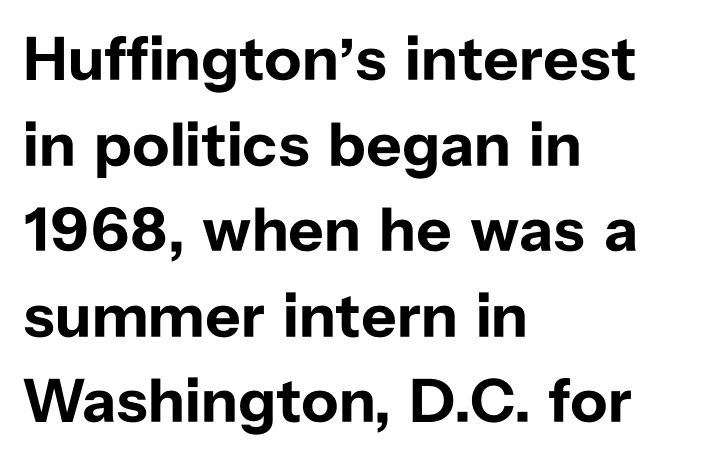
The image shows 62 px bold sans-serif type, upright; set left-aligned, normal line spacing (1.38x), normal letter spacing, not underlined; low stroke contrast and a medium x-height.
